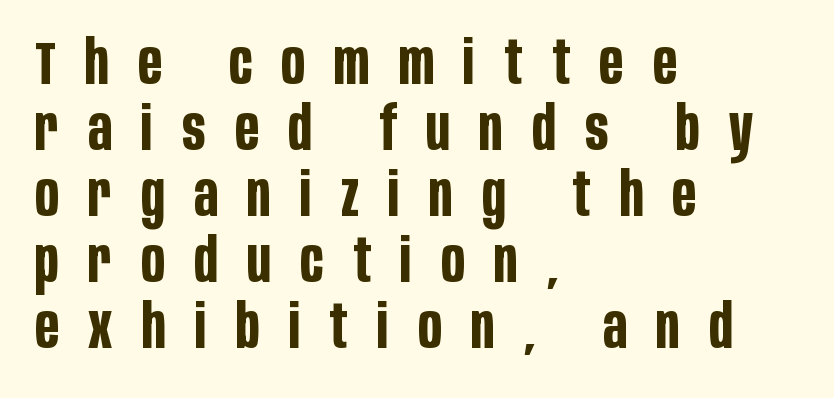
Q: Is the text bold? A: Yes.
Q: Is the text italic (slanted)? A: No, it is upright.
Q: Is the typeface a serif or a sans-serif typeface? A: Sans-serif.
Q: Is the text underlined? A: No.
Q: How is the paragraph aligned? A: Left-aligned.
Q: Is the spacing between letters normal or unusually wide? A: Unusually wide.
Q: Is the spacing between lines tight, normal or loose? A: Tight.
Q: Width (condensed, normal, or wide)? A: Condensed.
Q: Stroke contrast? A: Low.
Q: x-height? A: Large.
Q: Monospaced? A: No.
